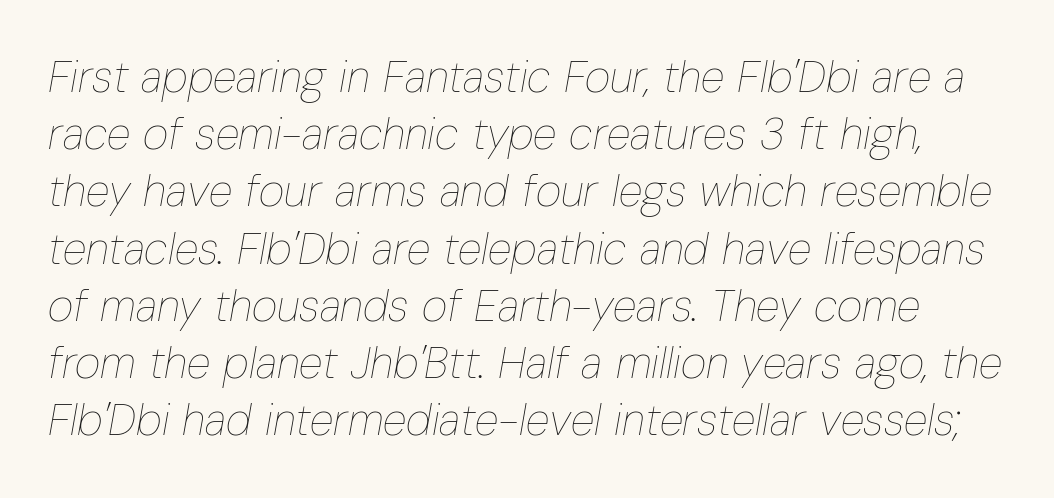
The image shows 44 px thin, condensed type, italic (leaning right); set normal line spacing (1.3x), normal letter spacing, not underlined; low stroke contrast and a medium x-height.
